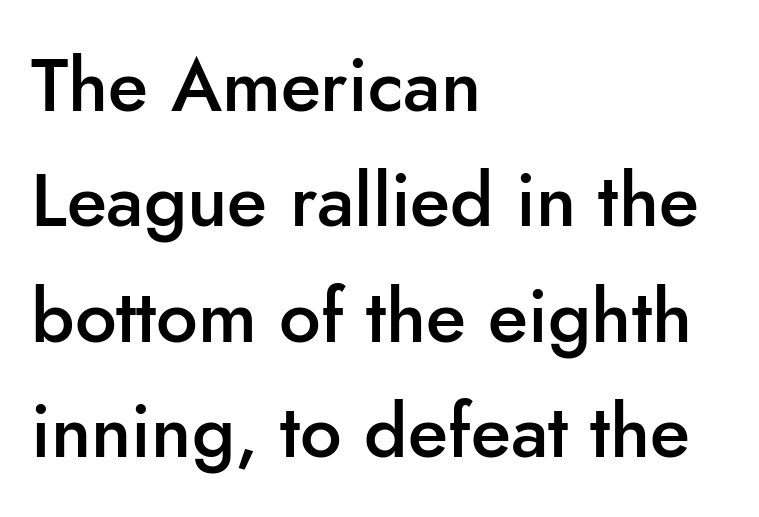
{"serif": "no", "italic": "no", "bold": "semi", "weight": "semibold", "width": "normal", "stroke_contrast": "low", "x_height": "small", "monospaced": "no", "underline": "no", "align": "left", "line_spacing": "normal", "line_spacing_ratio": 1.56, "letter_spacing": "normal", "letter_spacing_em": 0.0, "glyph_px": 74}
